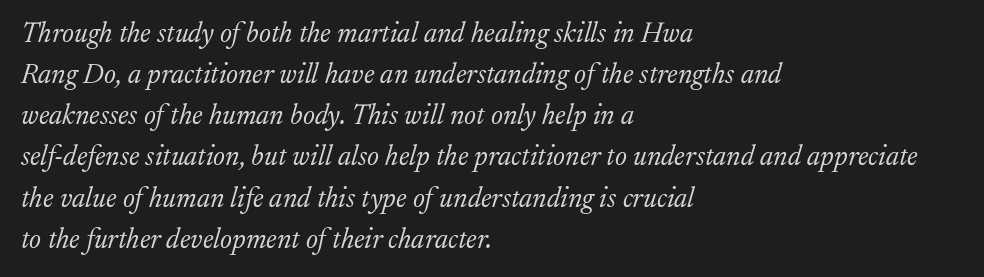
Q: Is the text bold? A: No.
Q: Is the text italic (slanted)? A: Yes, it leans right by about 17 degrees.
Q: Is the typeface a serif or a sans-serif typeface? A: Serif.
Q: Is the text underlined? A: No.
Q: How is the paragraph aligned? A: Left-aligned.
Q: Is the spacing between letters normal or unusually wide? A: Normal.
Q: Is the spacing between lines tight, normal or loose? A: Normal.
Q: Width (condensed, normal, or wide)? A: Normal.
Q: Stroke contrast? A: Low.
Q: x-height? A: Medium.
Q: Monospaced? A: No.
